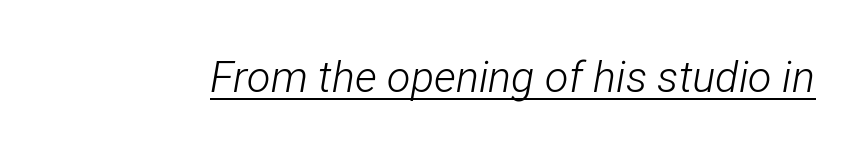
The image shows 43 px light, condensed type, italic (leaning right); set normal letter spacing, underlined; low stroke contrast and a medium x-height.
